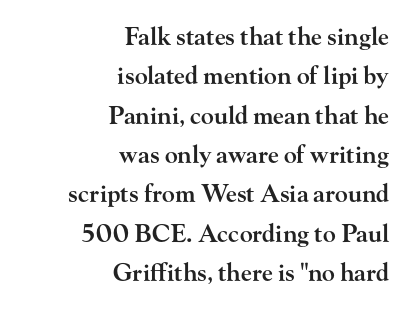
The image shows 24 px text type, upright; set right-aligned, normal line spacing (1.64x), normal letter spacing, not underlined.
